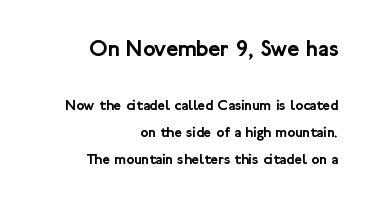
Q: Is the text italic (slanted)? A: No, it is upright.
Q: Is the text underlined? A: No.
Q: How is the paragraph aligned? A: Right-aligned.
Q: Is the spacing between letters normal or unusually wide? A: Normal.
Q: Which block of text is set in a larger size, the first (top) or the second (bottom)? A: The first (top) one.
